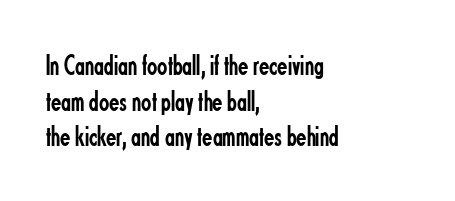
{"serif": "no", "italic": "no", "bold": "no", "weight": "regular", "width": "condensed", "stroke_contrast": "low", "x_height": "small", "monospaced": "no", "underline": "no", "align": "left", "line_spacing_ratio": 1.19, "letter_spacing": "normal", "letter_spacing_em": 0.0, "glyph_px": 30}
